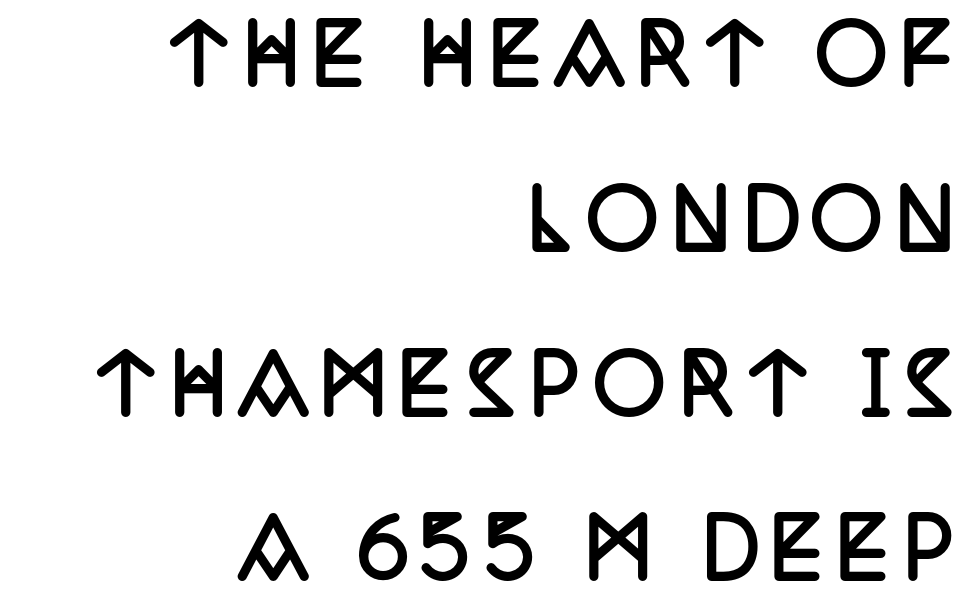
{"serif": "yes", "italic": "no", "bold": "yes", "weight": "semibold", "width": "condensed", "stroke_contrast": "low", "x_height": "large", "monospaced": "no", "underline": "no", "align": "right", "line_spacing": "loose", "line_spacing_ratio": 2.06, "glyph_px": 80}
